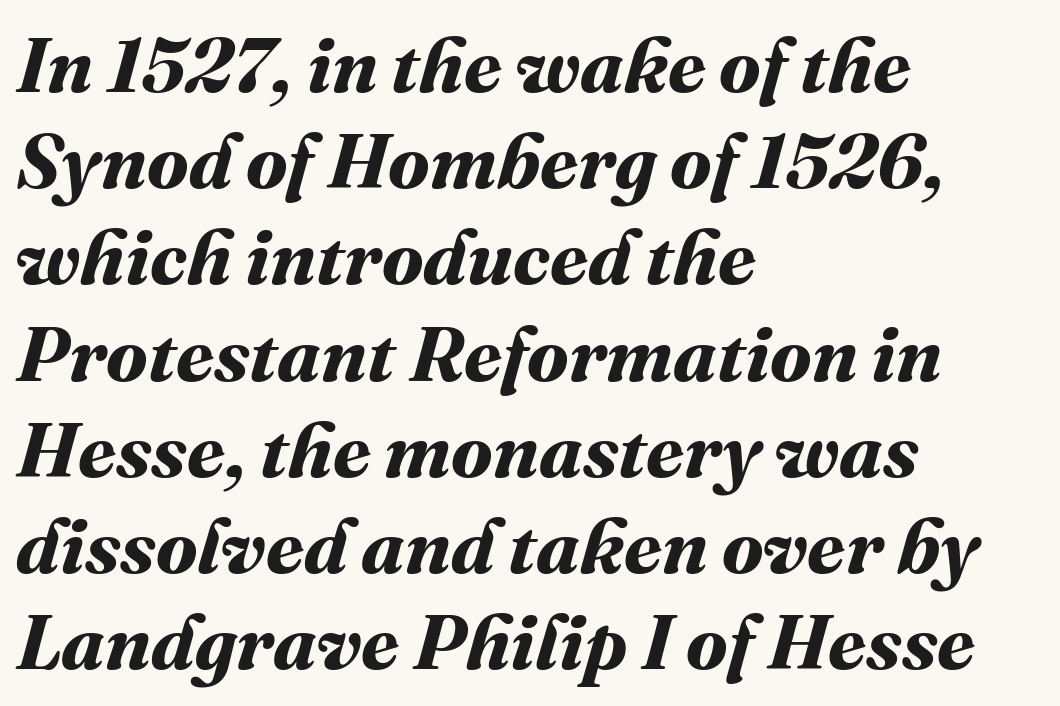
Compared with typical body copy, the letter spacing here is the same. These words are printed bold, with thick strokes throughout. If you measured baseline to baseline, you'd find a middling distance. The words here are not underlined. The rendering uses natural spacing where letterforms have individual widths.
